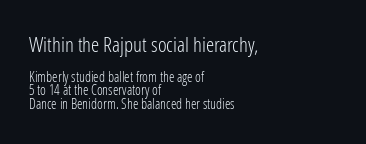
Q: Is the text bold? A: No.
Q: Is the text italic (slanted)? A: No, it is upright.
Q: Is the text underlined? A: No.
Q: How is the paragraph aligned? A: Left-aligned.
Q: Is the spacing between letters normal or unusually wide? A: Normal.
Q: Is the spacing between lines tight, normal or loose? A: Tight.
Q: Which block of text is set in a larger size, the first (top) or the second (bottom)? A: The first (top) one.
